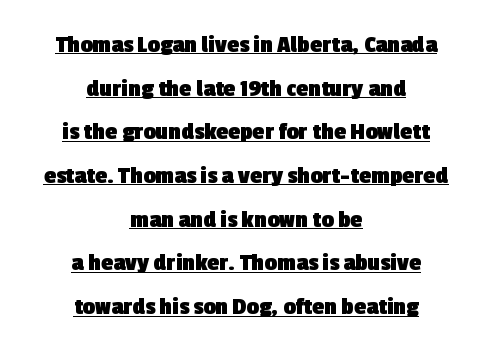
The string is rendered with underlining switched on. The letters sit at their default tracking, neither squeezed nor spread. Stroke thickness is high; the sample reads as a true bold. Does the copy run flush right? No — it is centered line by line.
